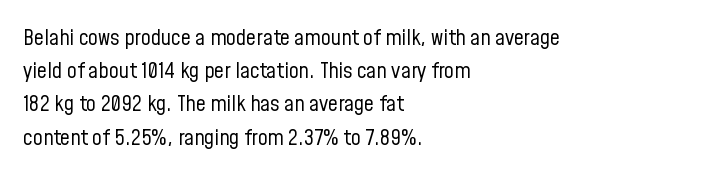
The image shows 22 px text type, upright; set left-aligned, normal line spacing (1.51x), normal letter spacing, not underlined.
